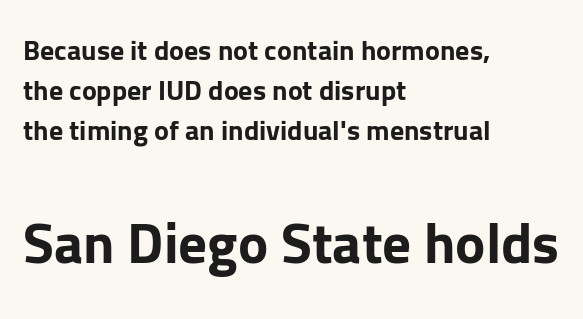
The image shows 57 px bold sans-serif type, upright; set left-aligned, normal line spacing (1.42x), normal letter spacing, not underlined; the second (bottom) block is 2.04x larger; low stroke contrast and a medium x-height.
